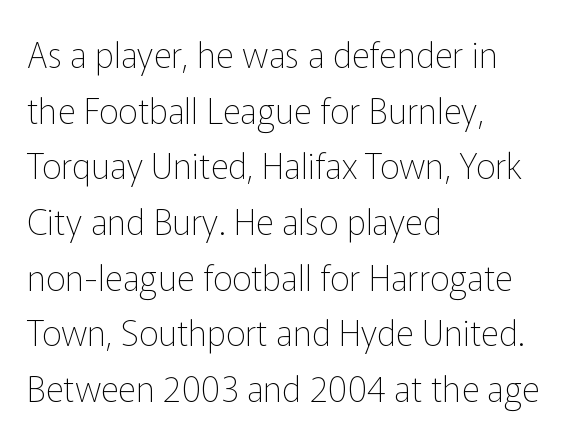
The image shows 35 px thin sans-serif type, upright; set left-aligned, normal line spacing (1.59x), normal letter spacing, not underlined; low stroke contrast and a medium x-height.
